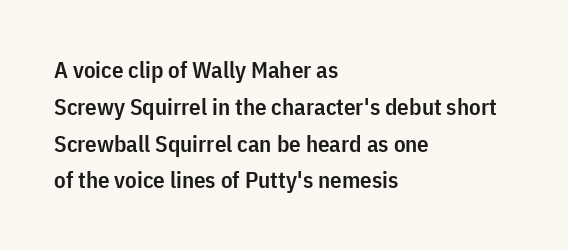
{"italic": "no", "bold": "semi", "underline": "no", "align": "left", "line_spacing": "normal", "line_spacing_ratio": 1.6, "letter_spacing": "normal", "letter_spacing_em": 0.0, "glyph_px": 23}
